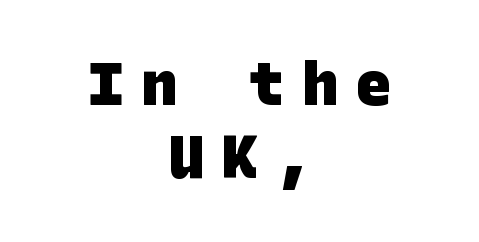
Nothing sits at the stroke ends, so this counts as sans-serif. Bare-footed words on every line. Chunky letters — that's bold for sure. Casual observation: everything's sitting right in the middle. Display-style spreading of the glyphs; the letterfit is very open.
